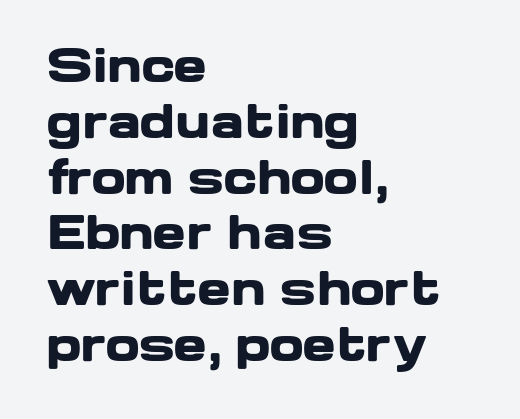
The glyphs are unaccompanied by any horizontal stroke below them. The text block is weighted toward the left margin, trailing off unevenly rightward. The characters look thick and weighty, a clear bold. The rendering uses natural spacing where letterforms have individual widths.
